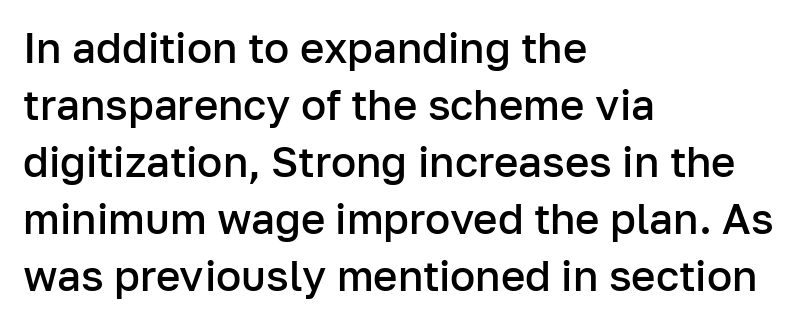
The setting favours the left margin, as ordinary paragraphs usually do. Posture: vertical. The area under the type is left untouched. Nothing unusual about the tracking: characters are spaced as the font intends.
